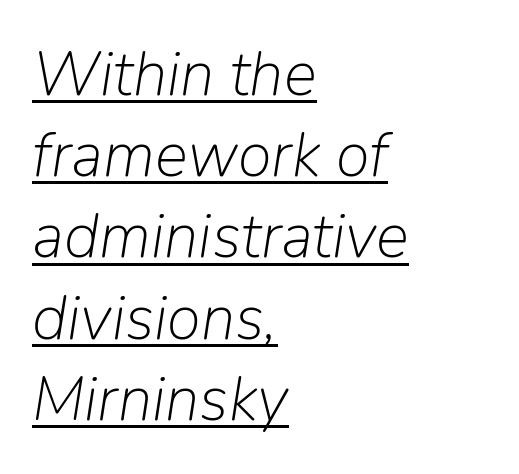
Q: Is the text bold? A: No.
Q: Is the text italic (slanted)? A: Yes, it leans right by about 9 degrees.
Q: Is the text underlined? A: Yes.
Q: How is the paragraph aligned? A: Left-aligned.
Q: Is the spacing between letters normal or unusually wide? A: Normal.
Q: Is the spacing between lines tight, normal or loose? A: Normal.
Q: Width (condensed, normal, or wide)? A: Normal.
Q: Stroke contrast? A: Low.
Q: x-height? A: Medium.
Q: Monospaced? A: No.
